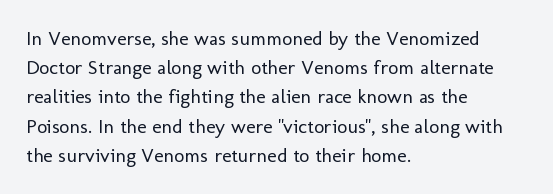
{"italic": "no", "bold": "no", "underline": "no", "align": "left", "line_spacing": "normal", "line_spacing_ratio": 1.46, "letter_spacing": "normal", "letter_spacing_em": 0.0, "glyph_px": 20}
